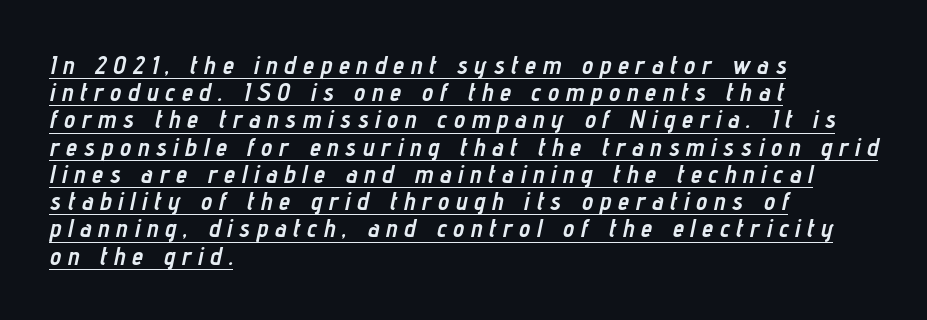
{"italic": "yes", "lean": "right", "slant_degrees": 12, "bold": "yes", "underline": "yes", "align": "left", "line_spacing": "tight", "line_spacing_ratio": 1.09, "letter_spacing": "wide", "letter_spacing_em": 0.28, "glyph_px": 25}
